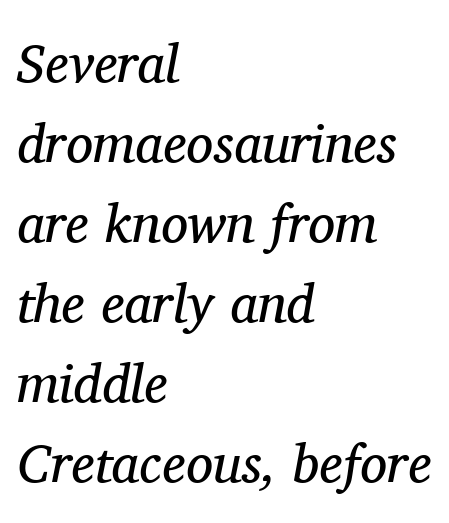
Q: Is the text bold? A: No.
Q: Is the text italic (slanted)? A: Yes, it leans right by about 11 degrees.
Q: Is the typeface a serif or a sans-serif typeface? A: Serif.
Q: Is the text underlined? A: No.
Q: How is the paragraph aligned? A: Left-aligned.
Q: Is the spacing between letters normal or unusually wide? A: Normal.
Q: Is the spacing between lines tight, normal or loose? A: Normal.
Q: Width (condensed, normal, or wide)? A: Normal.
Q: Stroke contrast? A: Medium.
Q: x-height? A: Medium.
Q: Monospaced? A: No.
